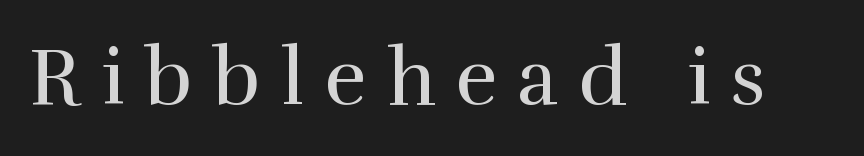
Think of a printed novel: that variable character pitch is what you see here. Beneath every word, the page is bare. Observe the serifs anchoring each vertical stroke in this sample. This is the regular roman posture of the typeface.
